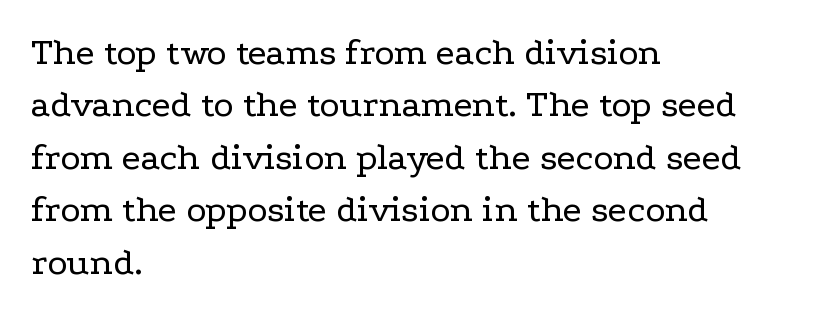
Q: Is the text bold? A: No.
Q: Is the text italic (slanted)? A: No, it is upright.
Q: Is the typeface a serif or a sans-serif typeface? A: Serif.
Q: Is the text underlined? A: No.
Q: How is the paragraph aligned? A: Left-aligned.
Q: Is the spacing between letters normal or unusually wide? A: Normal.
Q: Is the spacing between lines tight, normal or loose? A: Normal.
Q: Width (condensed, normal, or wide)? A: Wide.
Q: Stroke contrast? A: Low.
Q: x-height? A: Medium.
Q: Monospaced? A: No.
